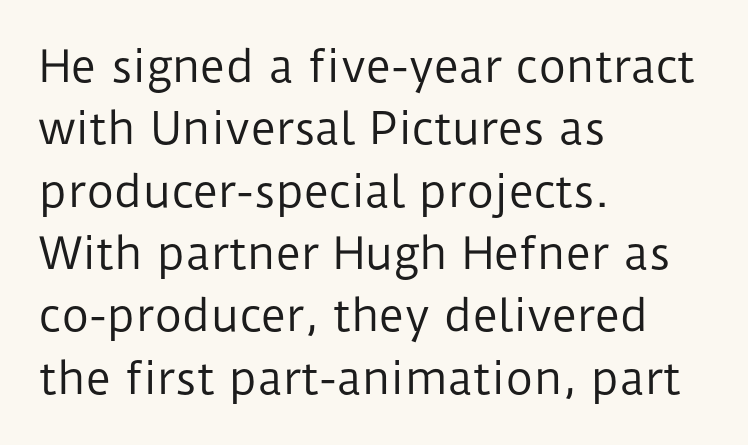
There is no visible air inserted between adjacent glyphs. When letters stand straight like this, we call the style roman or upright. Weight: regular or lighter. Students, observe: this is what conventionally led text looks like.
